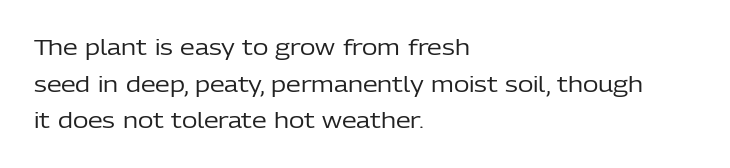
The tracking reads as untouched default to a designer's eye. Reading down the block, your eye returns to a fixed left position each line. Weight: in the light-to-regular range. Nope, not italic — everything's standing straight.
